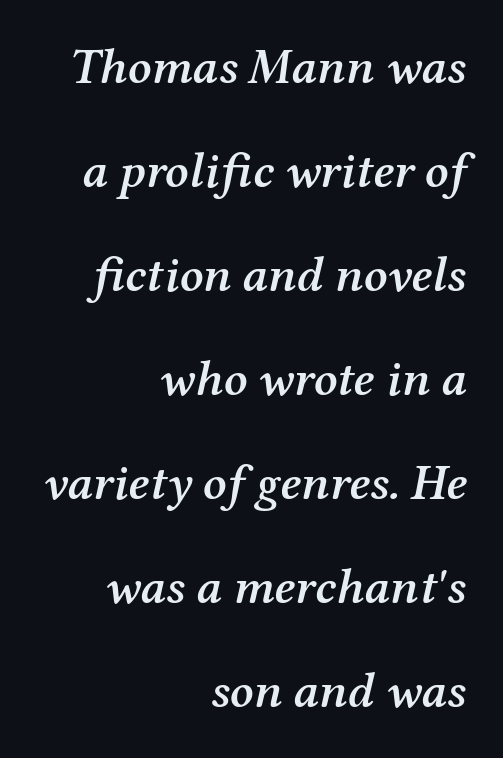
{"serif": "yes", "italic": "yes", "lean": "right", "slant_degrees": 12, "bold": "semi", "weight": "semibold", "width": "normal", "stroke_contrast": "medium", "x_height": "medium", "monospaced": "no", "underline": "no", "align": "right", "line_spacing": "loose", "line_spacing_ratio": 2.08, "letter_spacing": "normal", "letter_spacing_em": 0.0, "glyph_px": 50}
